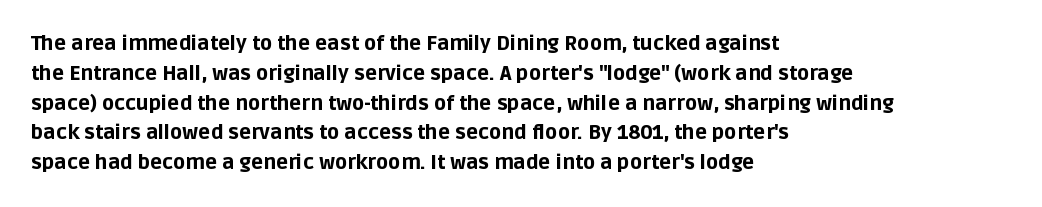
{"italic": "no", "bold": "yes", "underline": "no", "align": "left", "line_spacing": "normal", "line_spacing_ratio": 1.49, "letter_spacing": "normal", "letter_spacing_em": 0.0, "glyph_px": 20}
